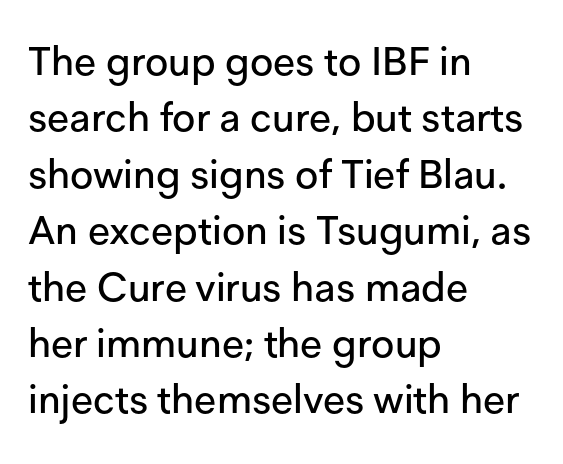
The image shows 40 px sans-serif type, upright; set left-aligned, normal line spacing (1.41x), normal letter spacing, not underlined; low stroke contrast and a medium x-height.
